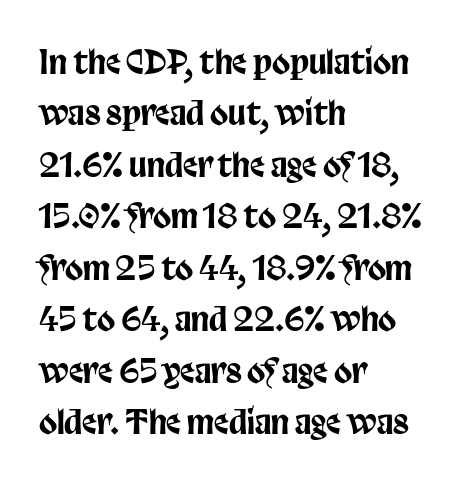
The image shows 33 px condensed sans-serif type, upright; set left-aligned, normal line spacing (1.56x), normal letter spacing, not underlined; low stroke contrast and a large x-height.
